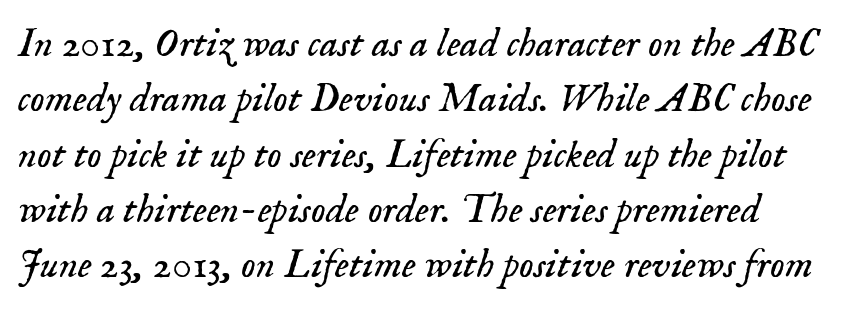
Inter-character spacing is left at the font's built-in metrics. Serif or sans? Serif — the stroke terminals have little feet. Each new line begins a customary step beneath the previous one. Summary of weight: not heavy and not bold. Posture: slanted. Do the characters align in a grid? No, the font is proportional.
